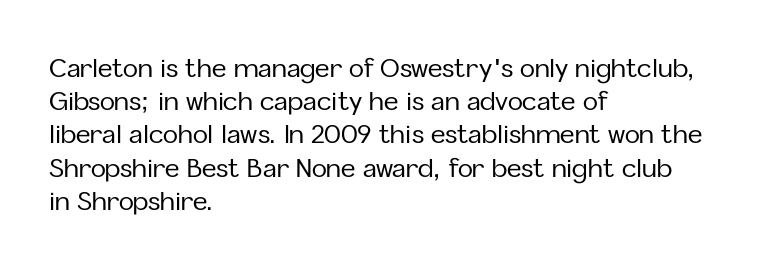
Q: Is the text italic (slanted)? A: No, it is upright.
Q: Is the text underlined? A: No.
Q: How is the paragraph aligned? A: Left-aligned.
Q: Is the spacing between letters normal or unusually wide? A: Normal.
Q: Is the spacing between lines tight, normal or loose? A: Normal.
